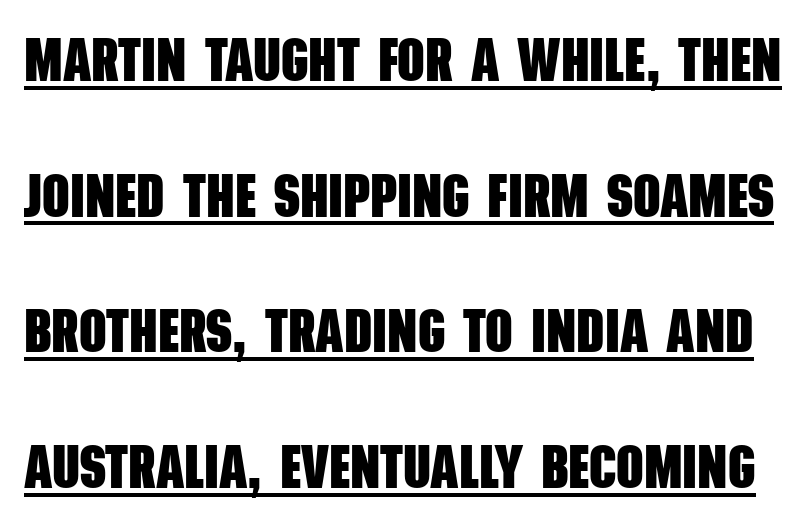
{"serif": "no", "bold": "yes", "weight": "heavy", "width": "condensed", "stroke_contrast": "low", "x_height": "large", "monospaced": "no", "underline": "yes", "line_spacing": "loose", "line_spacing_ratio": 2.26, "letter_spacing": "normal", "letter_spacing_em": 0.0, "glyph_px": 60}
